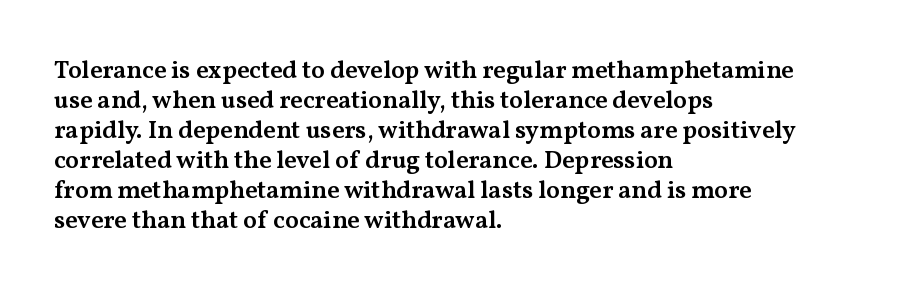
Q: Is the text bold? A: Semi-bold.
Q: Is the text italic (slanted)? A: No, it is upright.
Q: Is the text underlined? A: No.
Q: How is the paragraph aligned? A: Left-aligned.
Q: Is the spacing between letters normal or unusually wide? A: Normal.
